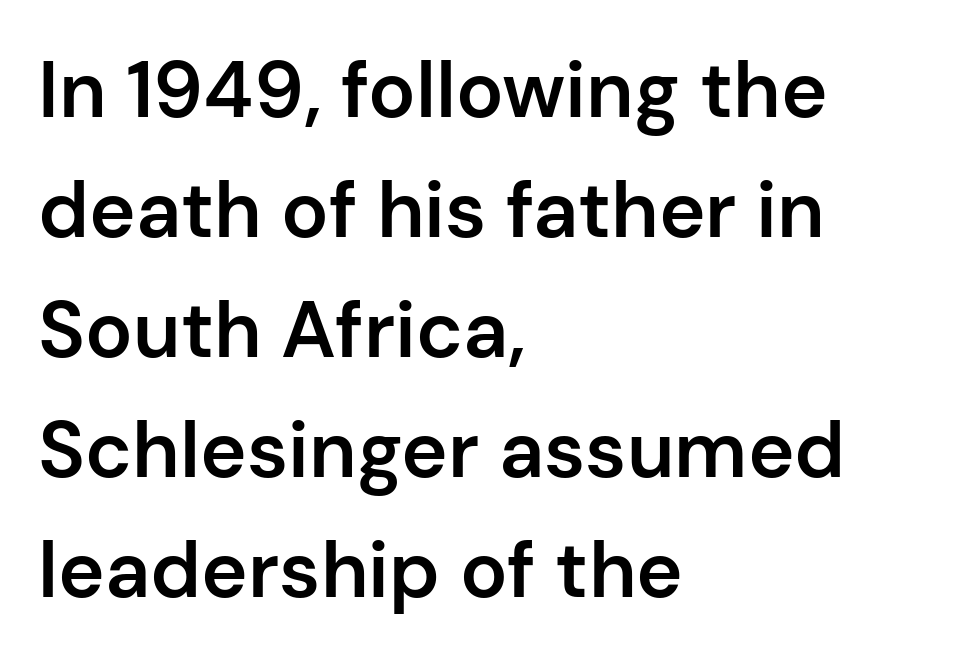
{"serif": "no", "italic": "no", "bold": "semi", "weight": "semibold", "width": "normal", "stroke_contrast": "low", "x_height": "medium", "monospaced": "no", "underline": "no", "align": "left", "line_spacing": "normal", "line_spacing_ratio": 1.52, "letter_spacing": "normal", "letter_spacing_em": 0.0, "glyph_px": 79}
